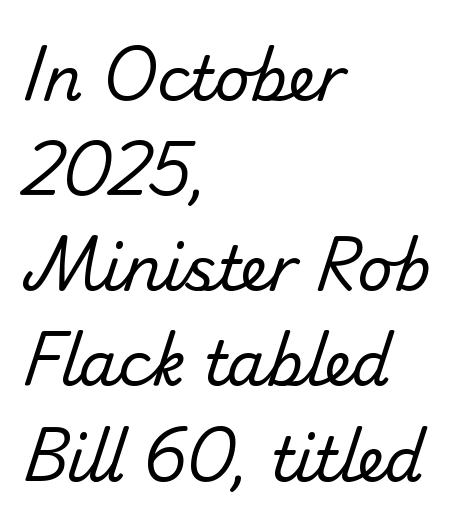
Q: Is the text bold? A: No.
Q: Is the typeface a serif or a sans-serif typeface? A: Sans-serif.
Q: Is the text underlined? A: No.
Q: How is the paragraph aligned? A: Left-aligned.
Q: Is the spacing between letters normal or unusually wide? A: Normal.
Q: Is the spacing between lines tight, normal or loose? A: Normal.
Q: Width (condensed, normal, or wide)? A: Normal.
Q: Stroke contrast? A: Low.
Q: x-height? A: Small.
Q: Monospaced? A: No.
